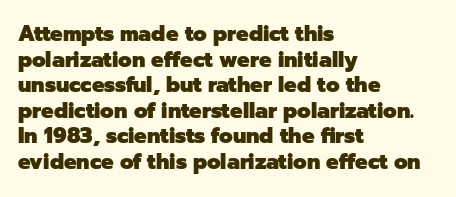
{"italic": "no", "bold": "yes", "underline": "no", "align": "left", "line_spacing_ratio": 1.22, "letter_spacing": "normal", "letter_spacing_em": 0.0, "glyph_px": 21}
